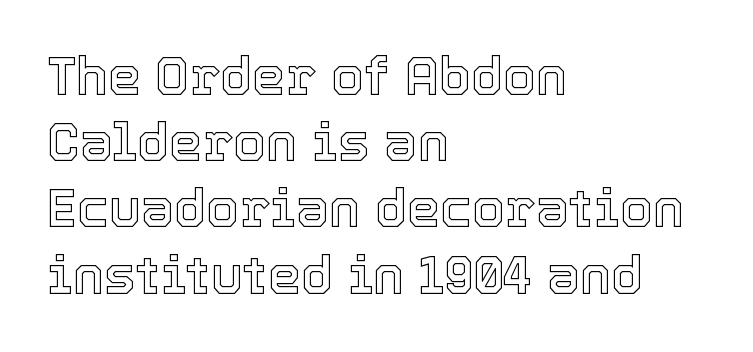
Just letters on the line, the space beneath them empty. Does the copy run flush right? No — it runs flush left. The face used here is proportionally spaced, like ordinary book or web type. A typesetter would mark this as roman, not italic. This rendering leaves character spacing at its baseline value.
